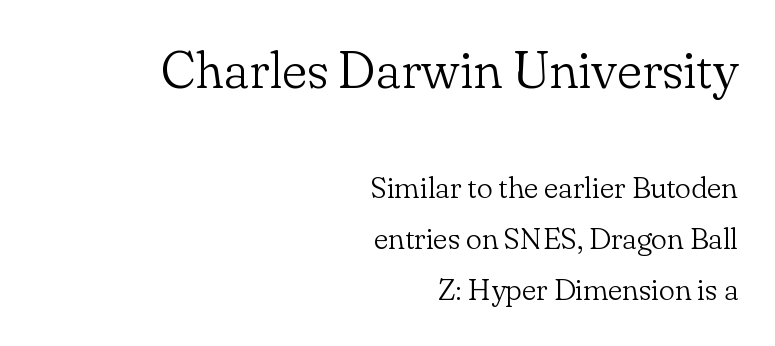
The image shows 52 px light serif type, upright; set right-aligned, line spacing 1.71x, normal letter spacing, not underlined; the first (top) block is 1.73x larger; low stroke contrast and a small x-height.
